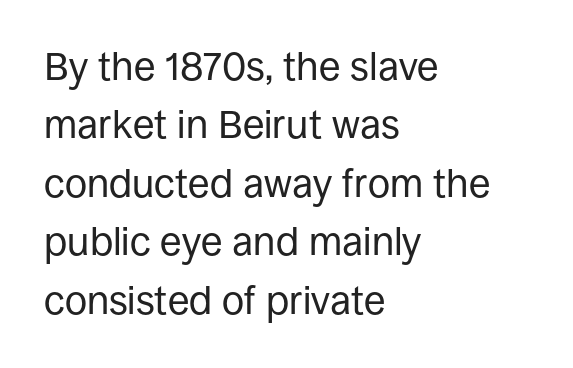
{"serif": "no", "italic": "no", "bold": "no", "weight": "regular", "width": "normal", "stroke_contrast": "low", "x_height": "large", "monospaced": "no", "underline": "no", "align": "left", "line_spacing": "normal", "line_spacing_ratio": 1.5, "letter_spacing": "normal", "letter_spacing_em": 0.0, "glyph_px": 39}
